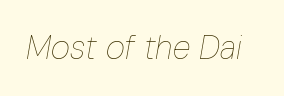
Q: Is the text bold? A: No.
Q: Is the text italic (slanted)? A: Yes, it leans right by about 10 degrees.
Q: Is the text underlined? A: No.
Q: Is the spacing between letters normal or unusually wide? A: Normal.
Q: Width (condensed, normal, or wide)? A: Condensed.
Q: Stroke contrast? A: Low.
Q: x-height? A: Medium.
Q: Monospaced? A: No.
